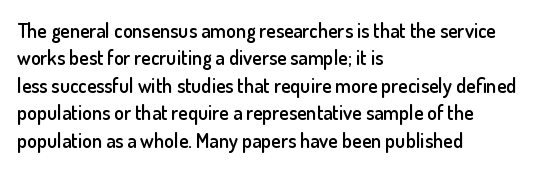
{"italic": "no", "bold": "semi", "underline": "no", "align": "left", "line_spacing": "normal", "line_spacing_ratio": 1.37, "letter_spacing": "normal", "letter_spacing_em": 0.0, "glyph_px": 20}
